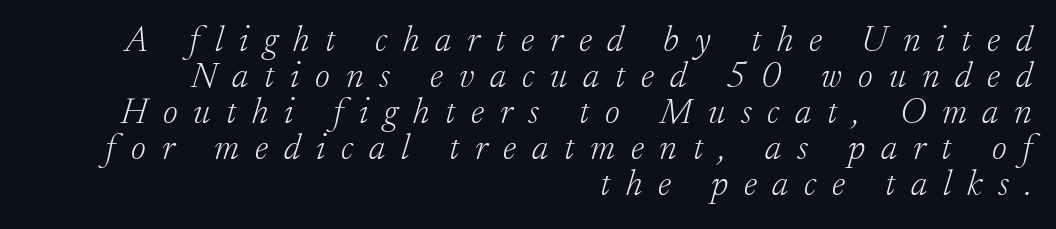
Loose tracking; the words dissolve into strings of separated letters. A serif font was chosen for this passage. There's an unmistakable incline to the writing here. Spacing verdict: proportional, widths tailored to each character. Letters have the restrained weight of plain body copy at most.
